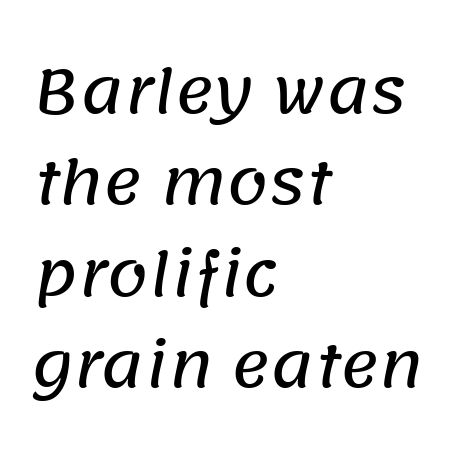
These lines keep a tight, regular rhythm from letter to letter. Descenders hang freely into open space. Reading down the column, the eye jumps a familiar distance to each next line. In terms of letterform style, serifs are entirely absent. The rendering anchors every line to the left-hand side.
